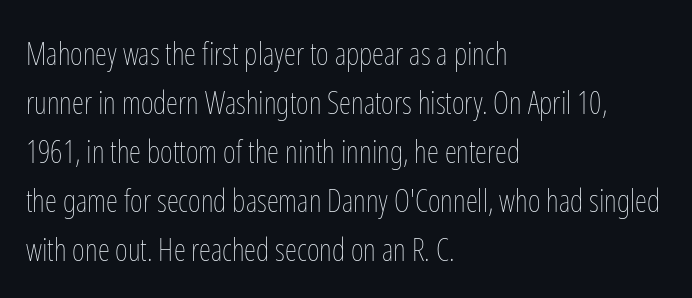
The image shows 31 px thin, condensed type, upright; set left-aligned, normal line spacing (1.58x), normal letter spacing, not underlined; low stroke contrast and a medium x-height.
